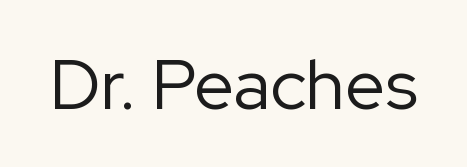
{"serif": "no", "italic": "no", "bold": "no", "weight": "regular", "width": "normal", "stroke_contrast": "low", "x_height": "medium", "monospaced": "no", "underline": "no", "letter_spacing": "normal", "letter_spacing_em": 0.0, "glyph_px": 71}
